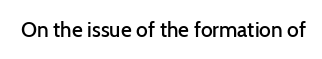
The image shows 21 px text type, upright; set normal letter spacing, not underlined.
